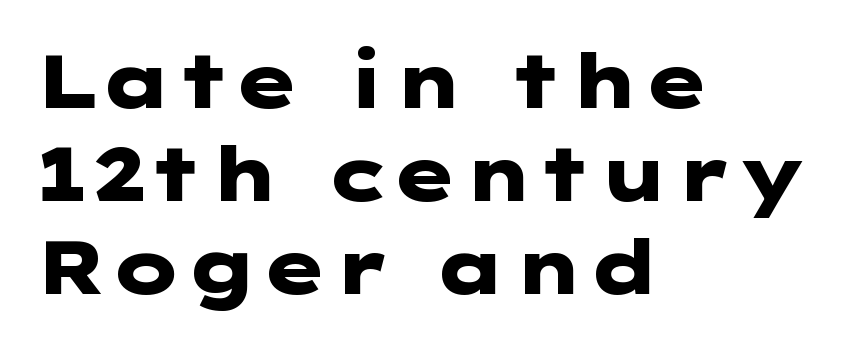
Q: Is the text bold? A: Yes.
Q: Is the text italic (slanted)? A: No, it is upright.
Q: Is the typeface a serif or a sans-serif typeface? A: Sans-serif.
Q: Is the text underlined? A: No.
Q: How is the paragraph aligned? A: Left-aligned.
Q: Is the spacing between letters normal or unusually wide? A: Normal.
Q: Is the spacing between lines tight, normal or loose? A: Normal.
Q: Width (condensed, normal, or wide)? A: Wide.
Q: Stroke contrast? A: Low.
Q: x-height? A: Medium.
